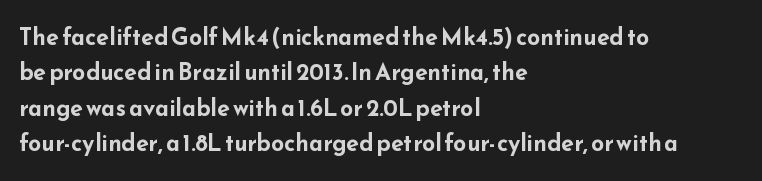
The strip under each line holds only bare page. The designer left line spacing at the default. Typeset ragged right — the left edge is the straight one. Heavy-handed strokes throughout: this text is bold.
